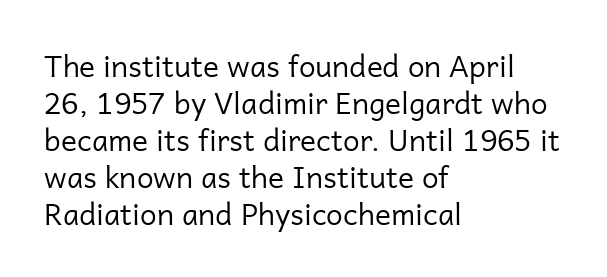
The image shows 30 px regular-weight sans-serif type, upright; set left-aligned, line spacing 1.23x, normal letter spacing, not underlined; low stroke contrast and a medium x-height.
